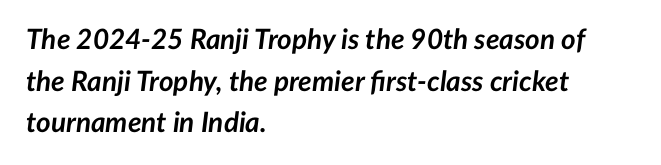
{"italic": "yes", "lean": "right", "slant_degrees": 7, "bold": "yes", "weight": "semibold", "width": "normal", "stroke_contrast": "low", "x_height": "medium", "monospaced": "no", "underline": "no", "align": "left", "line_spacing": "normal", "line_spacing_ratio": 1.49, "letter_spacing": "normal", "letter_spacing_em": 0.0, "glyph_px": 28}
